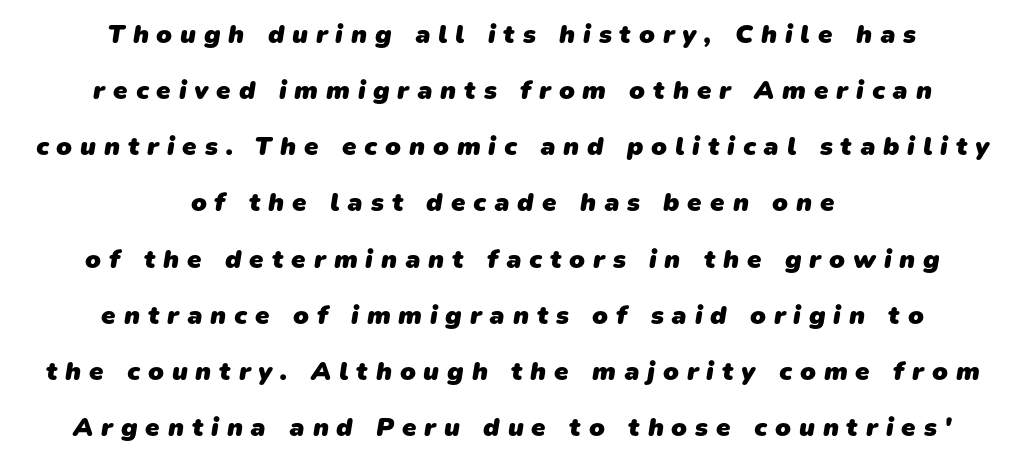
Reading down the block, each line starts at a different indent, mirrored at its end. Heavy-handed strokes throughout: this text is bold. One glance says open: line gaps are wider than usual. Only glyphs here, with clear space below each row.
